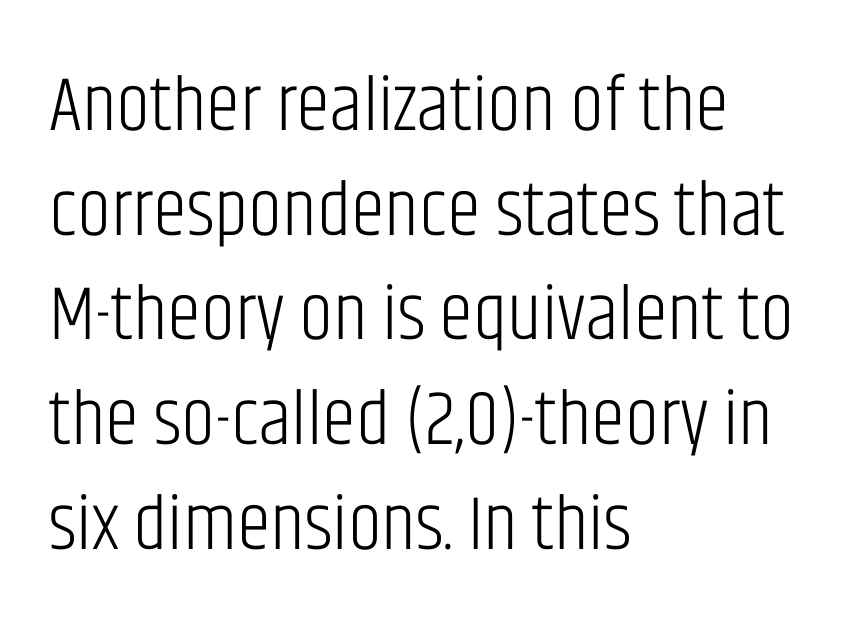
{"serif": "no", "italic": "no", "bold": "no", "weight": "light", "width": "condensed", "stroke_contrast": "low", "x_height": "large", "monospaced": "no", "underline": "no", "align": "left", "line_spacing": "normal", "line_spacing_ratio": 1.36, "letter_spacing": "normal", "letter_spacing_em": 0.0, "glyph_px": 77}
